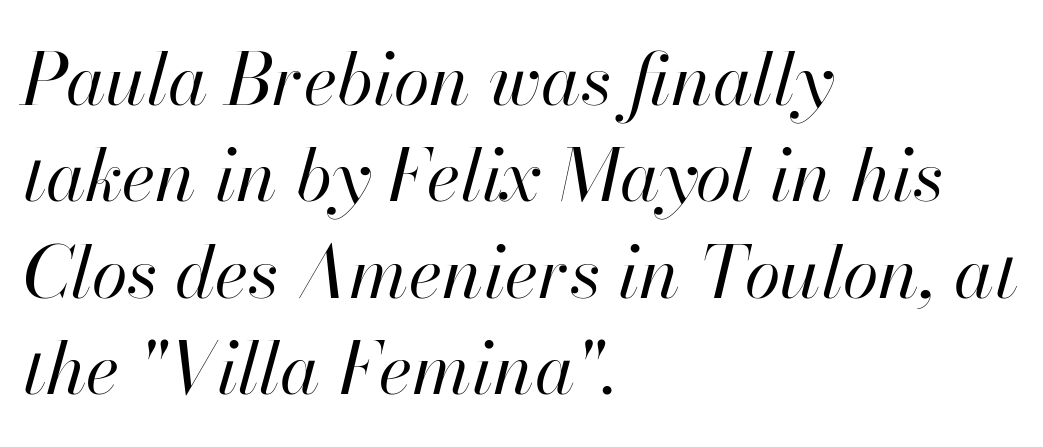
The image shows 73 px regular-weight type, italic (leaning right); set left-aligned, normal line spacing (1.32x), normal letter spacing, not underlined; high stroke contrast and a small x-height.
